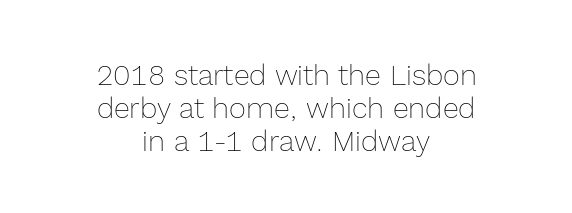
The letters stand straight up with perfectly vertical stems. In terms of leading, this rendering errs on the cramped side. Compared with a flush-left layout, this one balances lines on the center instead. The typesetting does not lean heavy: it is not bold.
